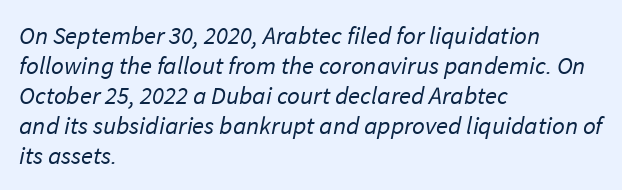
{"bold": "no", "underline": "no", "align": "left", "line_spacing_ratio": 1.2, "letter_spacing": "normal", "letter_spacing_em": 0.0, "glyph_px": 25}
